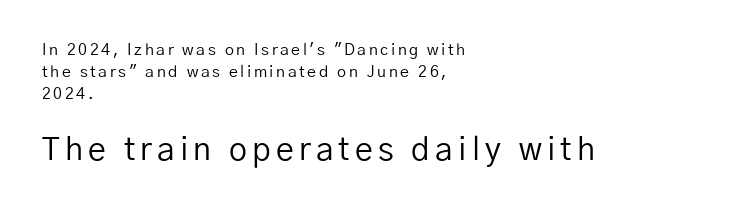
{"serif": "no", "italic": "no", "bold": "no", "weight": "regular", "width": "normal", "stroke_contrast": "low", "x_height": "medium", "monospaced": "no", "underline": "no", "align": "left", "line_spacing": "normal", "line_spacing_ratio": 1.38, "larger_block": "second", "size_ratio": 2.0, "glyph_px": 32}
